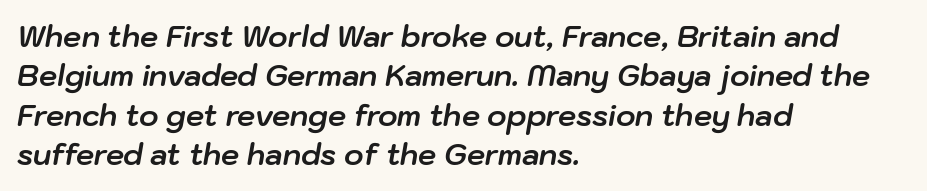
Glyph-to-glyph distance matches everyday printed text. Bold? Absolutely — the strokes are thick and heavy. How would I describe the line gaps? Plain and ordinary. Looking at the ascenders, they clearly lean. Letters rest on an invisible, unmarked baseline. This sample has the flowing, uneven cadence of proportional lettering.
